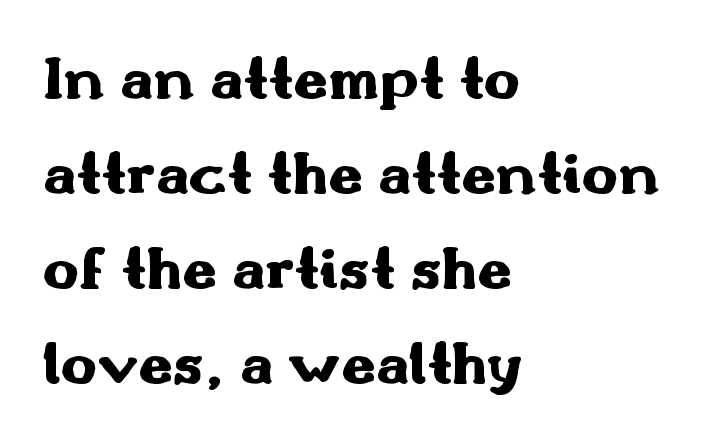
Q: Is the text bold? A: Yes.
Q: Is the text italic (slanted)? A: No, it is upright.
Q: Is the typeface a serif or a sans-serif typeface? A: Sans-serif.
Q: Is the text underlined? A: No.
Q: How is the paragraph aligned? A: Left-aligned.
Q: Is the spacing between letters normal or unusually wide? A: Normal.
Q: Is the spacing between lines tight, normal or loose? A: Normal.
Q: Width (condensed, normal, or wide)? A: Wide.
Q: Stroke contrast? A: Medium.
Q: x-height? A: Small.
Q: Monospaced? A: No.
